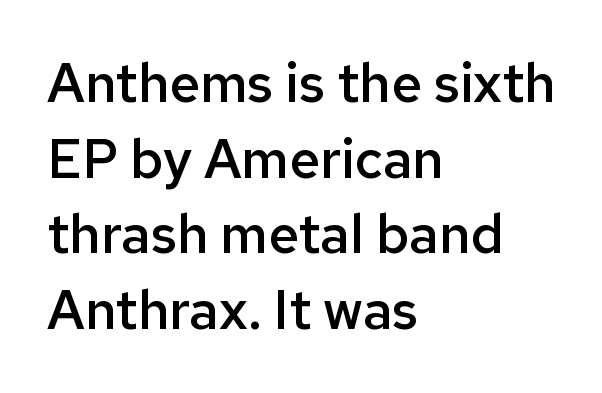
Q: Is the text bold? A: Semi-bold.
Q: Is the text italic (slanted)? A: No, it is upright.
Q: Is the typeface a serif or a sans-serif typeface? A: Sans-serif.
Q: Is the text underlined? A: No.
Q: How is the paragraph aligned? A: Left-aligned.
Q: Is the spacing between letters normal or unusually wide? A: Normal.
Q: Is the spacing between lines tight, normal or loose? A: Normal.
Q: Width (condensed, normal, or wide)? A: Normal.
Q: Stroke contrast? A: Low.
Q: x-height? A: Medium.
Q: Monospaced? A: No.
